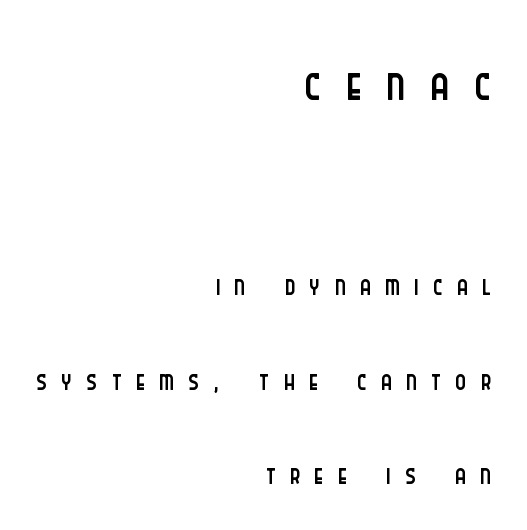
{"serif": "no", "italic": "no", "bold": "no", "weight": "light", "width": "condensed", "stroke_contrast": "low", "x_height": "large", "monospaced": "no", "underline": "no", "align": "right", "line_spacing": "loose", "line_spacing_ratio": 2.37, "letter_spacing": "wide", "letter_spacing_em": 0.36, "larger_block": "first", "size_ratio": 1.75, "glyph_px": 70}
